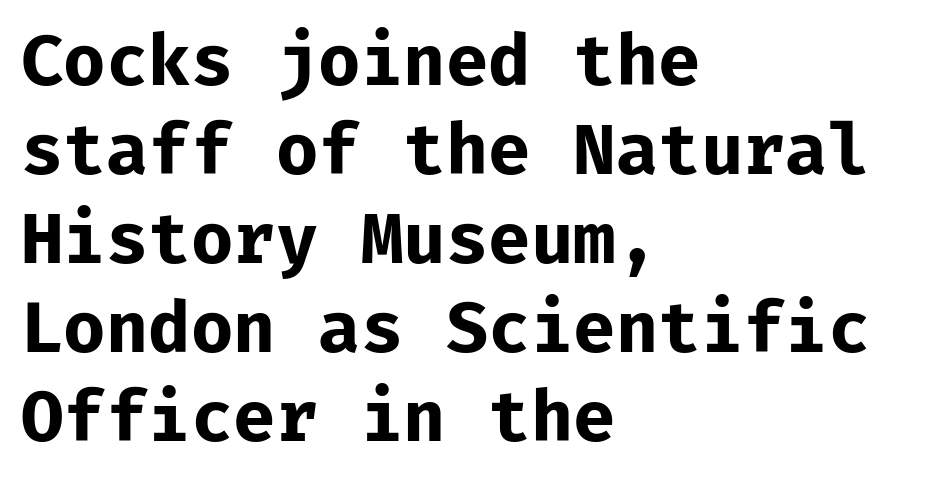
{"serif": "no", "italic": "no", "bold": "yes", "weight": "bold", "width": "normal", "stroke_contrast": "low", "x_height": "medium", "monospaced": "yes", "underline": "no", "align": "left", "line_spacing": "normal", "line_spacing_ratio": 1.29, "letter_spacing": "normal", "letter_spacing_em": 0.0, "glyph_px": 69}
